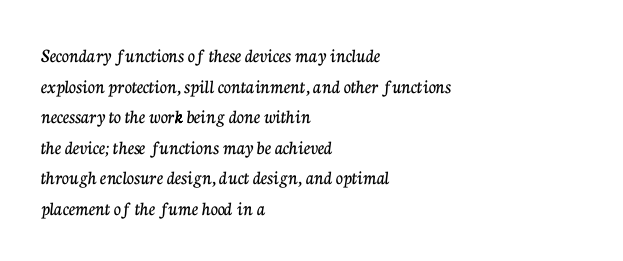
Q: Is the text italic (slanted)? A: Yes.
Q: Is the text underlined? A: No.
Q: How is the paragraph aligned? A: Left-aligned.
Q: Is the spacing between letters normal or unusually wide? A: Normal.
Q: Is the spacing between lines tight, normal or loose? A: Normal.
